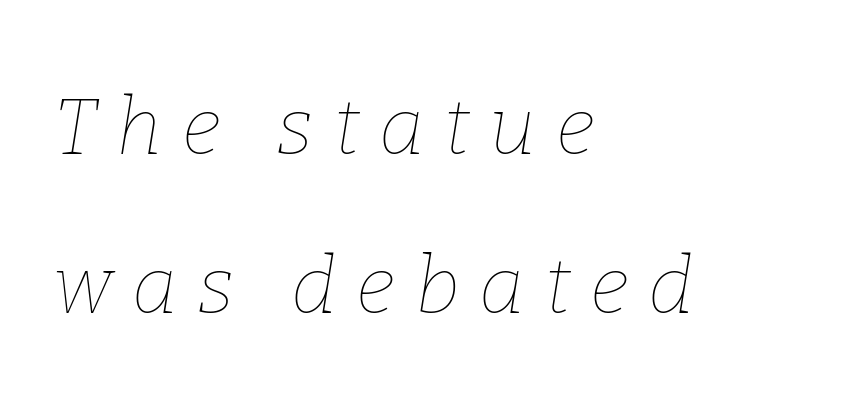
Q: Is the text bold? A: No.
Q: Is the text italic (slanted)? A: Yes, it leans right by about 9 degrees.
Q: Is the text underlined? A: No.
Q: How is the paragraph aligned? A: Left-aligned.
Q: Is the spacing between letters normal or unusually wide? A: Unusually wide.
Q: Is the spacing between lines tight, normal or loose? A: Loose.
Q: Width (condensed, normal, or wide)? A: Normal.
Q: Stroke contrast? A: Low.
Q: x-height? A: Medium.
Q: Monospaced? A: No.
